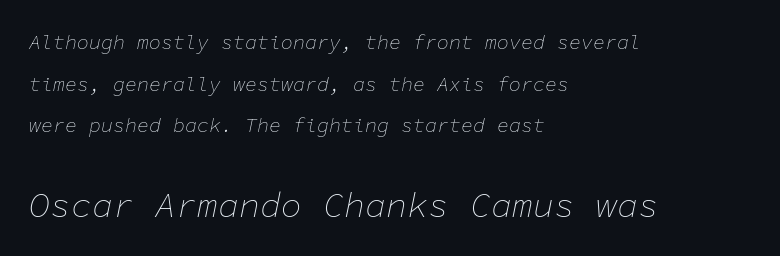
Q: Is the text bold? A: No.
Q: Is the text italic (slanted)? A: Yes, it leans right by about 11 degrees.
Q: Is the text underlined? A: No.
Q: How is the paragraph aligned? A: Left-aligned.
Q: Is the spacing between letters normal or unusually wide? A: Normal.
Q: Is the spacing between lines tight, normal or loose? A: Loose.
Q: Which block of text is set in a larger size, the first (top) or the second (bottom)? A: The second (bottom) one.
Q: Width (condensed, normal, or wide)? A: Normal.
Q: Stroke contrast? A: Low.
Q: x-height? A: Medium.
Q: Monospaced? A: Yes.
